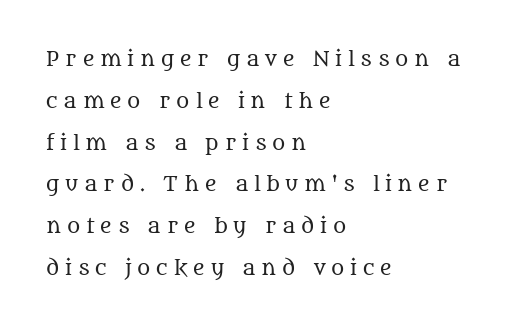
The image shows 20 px text type, upright; set left-aligned, loose line spacing (2.09x), unusually wide letter spacing (+0.29 em), not underlined.
